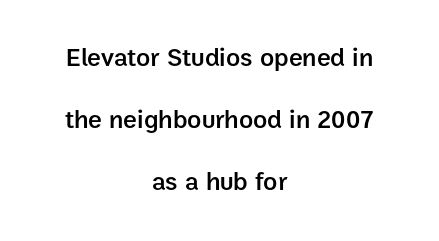
Firm but not heavy-handed strokes: this text is semibold. This rendering uses center alignment, leaving both contours irregular but symmetric. The words here are not underlined. Caption: standard tracking, unaltered. This sample uses an upright cut, with every glyph sitting square on the baseline.
